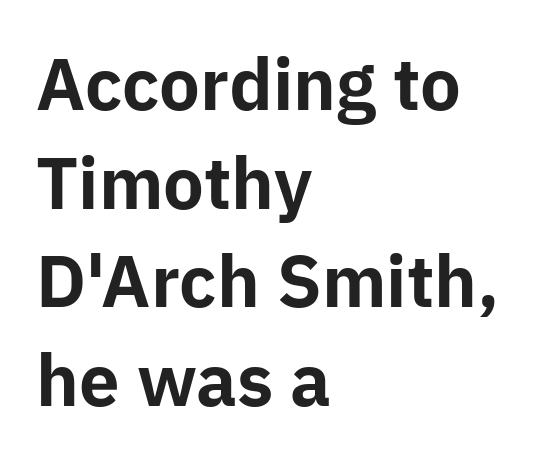
The image shows 69 px bold sans-serif type, upright; set left-aligned, normal line spacing (1.43x), normal letter spacing, not underlined; low stroke contrast and a medium x-height.
